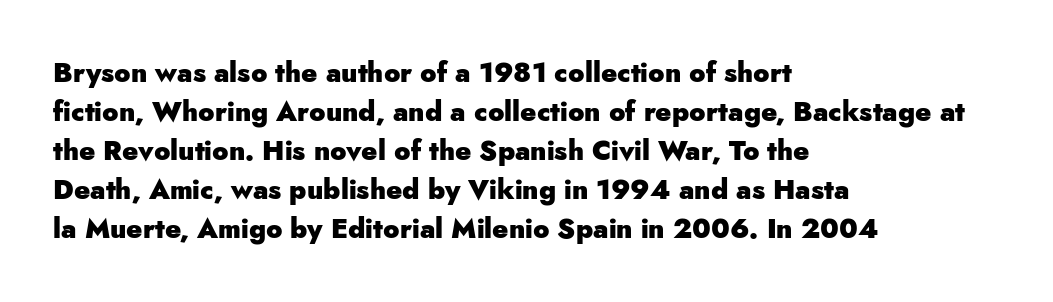
{"italic": "no", "bold": "yes", "underline": "no", "align": "left", "line_spacing": "normal", "line_spacing_ratio": 1.44, "letter_spacing": "normal", "letter_spacing_em": 0.0, "glyph_px": 27}
